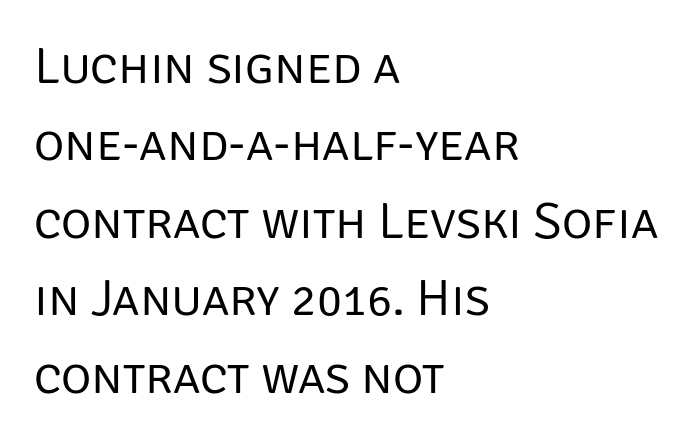
Spacing between characters is what you'd get straight out of the box. Notice how the stems are strictly vertical — no italics here. Varying glyph widths throughout — classic text-font behaviour. Regular leading. The typesetting does not lean heavy: it is not bold.
